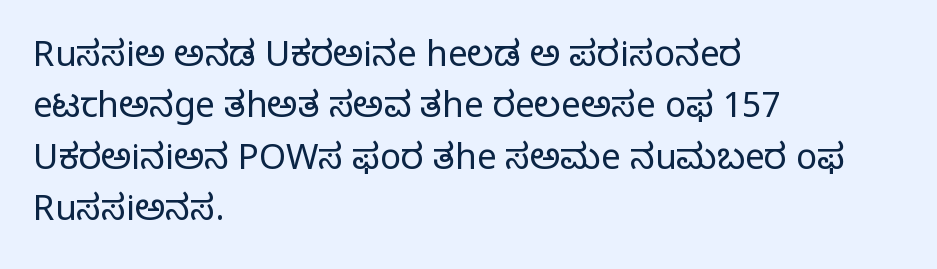
The image shows 35 px regular-weight serif type, upright; set left-aligned, normal line spacing (1.47x), normal letter spacing, not underlined; low stroke contrast and a large x-height.
